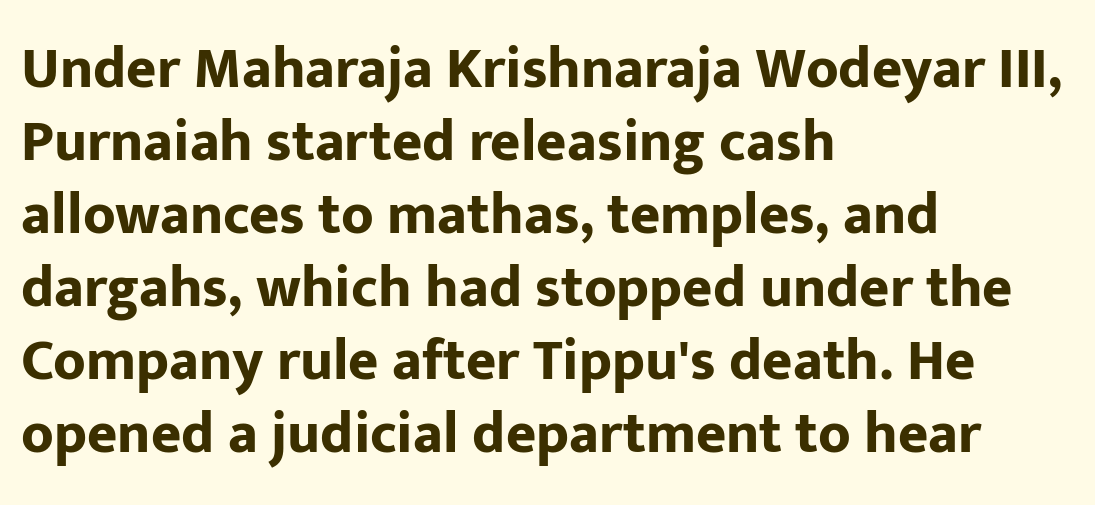
Q: Is the text bold? A: Yes.
Q: Is the text italic (slanted)? A: No, it is upright.
Q: Is the typeface a serif or a sans-serif typeface? A: Sans-serif.
Q: Is the text underlined? A: No.
Q: How is the paragraph aligned? A: Left-aligned.
Q: Is the spacing between letters normal or unusually wide? A: Normal.
Q: Is the spacing between lines tight, normal or loose? A: Normal.
Q: Width (condensed, normal, or wide)? A: Normal.
Q: Stroke contrast? A: Low.
Q: x-height? A: Medium.
Q: Monospaced? A: No.
